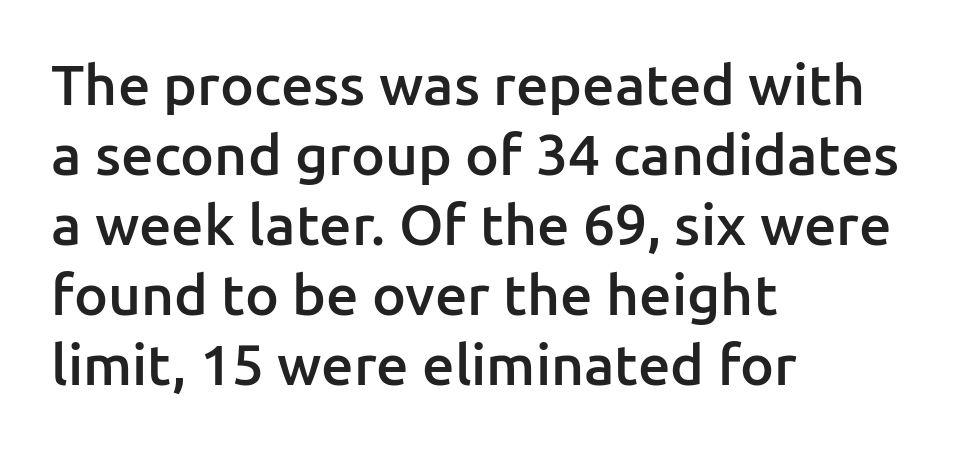
The image shows 57 px semibold sans-serif type, upright; set left-aligned, line spacing 1.23x, normal letter spacing, not underlined; low stroke contrast and a medium x-height.
